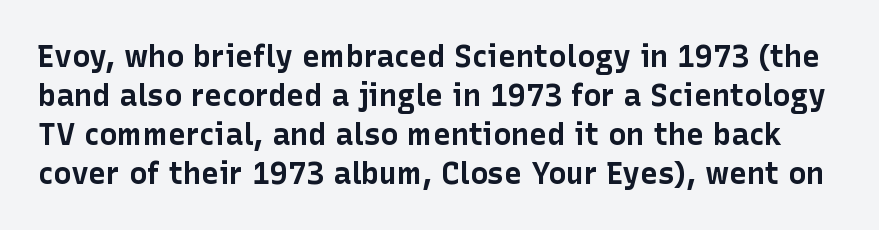
Q: Is the text bold? A: Yes.
Q: Is the text italic (slanted)? A: No, it is upright.
Q: Is the typeface a serif or a sans-serif typeface? A: Sans-serif.
Q: Is the text underlined? A: No.
Q: Is the spacing between letters normal or unusually wide? A: Normal.
Q: Is the spacing between lines tight, normal or loose? A: Normal.
Q: Width (condensed, normal, or wide)? A: Normal.
Q: Stroke contrast? A: Low.
Q: x-height? A: Medium.
Q: Monospaced? A: No.
